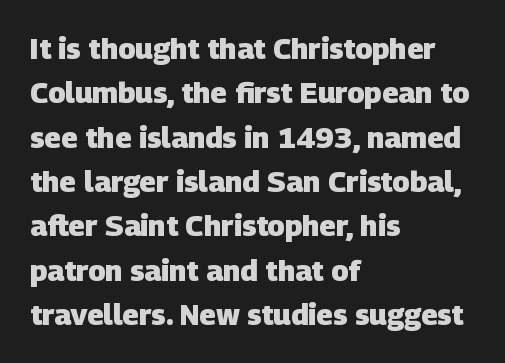
The image shows 29 px heavy sans-serif type; set left-aligned, normal line spacing (1.53x), normal letter spacing, not underlined; low stroke contrast and a large x-height.
